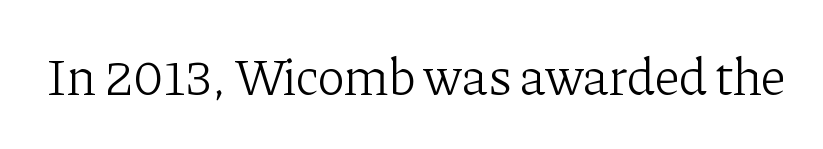
Q: Is the text bold? A: No.
Q: Is the text italic (slanted)? A: No, it is upright.
Q: Is the typeface a serif or a sans-serif typeface? A: Serif.
Q: Is the text underlined? A: No.
Q: Is the spacing between letters normal or unusually wide? A: Normal.
Q: Width (condensed, normal, or wide)? A: Normal.
Q: Stroke contrast? A: Low.
Q: x-height? A: Medium.
Q: Monospaced? A: No.
